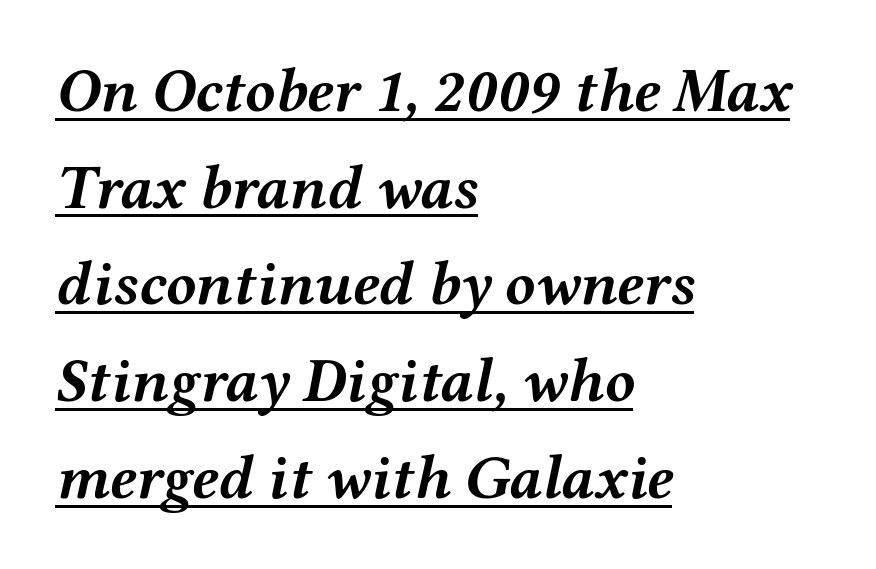
{"italic": "yes", "lean": "right", "slant_degrees": 12, "bold": "yes", "weight": "semibold", "width": "wide", "stroke_contrast": "medium", "x_height": "medium", "monospaced": "no", "underline": "yes", "align": "left", "line_spacing": "normal", "line_spacing_ratio": 1.56, "letter_spacing": "normal", "letter_spacing_em": 0.0, "glyph_px": 62}
